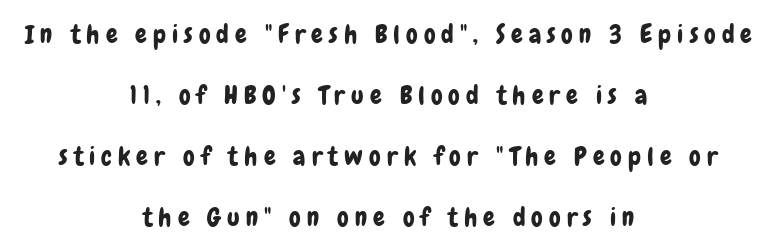
{"italic": "no", "underline": "no", "align": "center", "line_spacing": "loose", "line_spacing_ratio": 2.34, "letter_spacing": "wide", "letter_spacing_em": 0.23, "glyph_px": 26}
